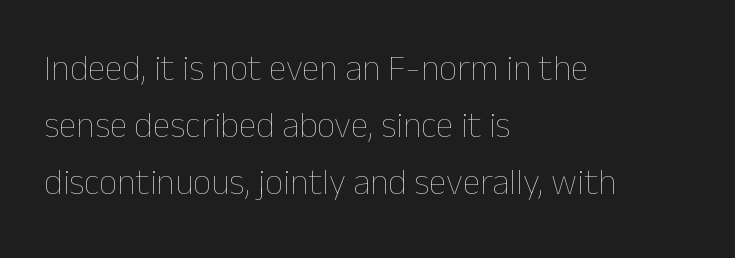
The image shows 36 px thin type, upright; set left-aligned, normal line spacing (1.58x), normal letter spacing, not underlined; low stroke contrast and a medium x-height.
